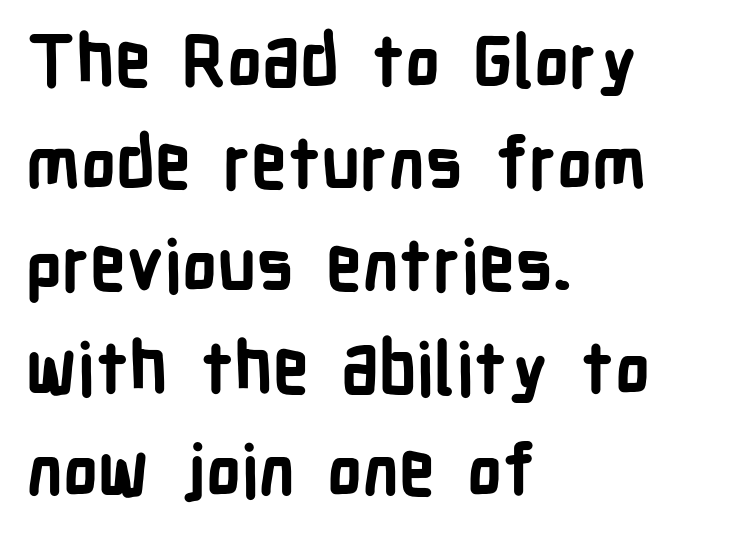
{"serif": "no", "italic": "no", "bold": "yes", "weight": "bold", "width": "condensed", "stroke_contrast": "low", "x_height": "medium", "monospaced": "no", "underline": "no", "align": "left", "line_spacing": "normal", "line_spacing_ratio": 1.44, "letter_spacing": "normal", "letter_spacing_em": 0.0, "glyph_px": 71}
